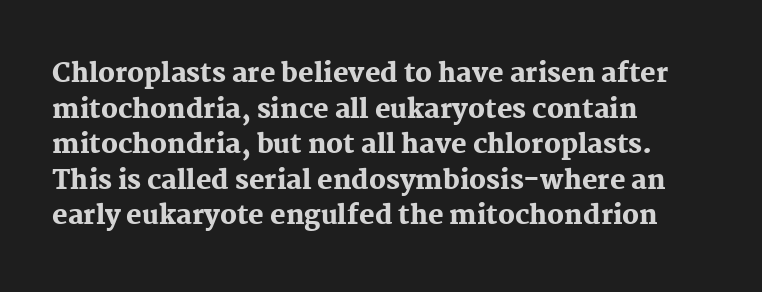
{"italic": "no", "bold": "yes", "underline": "no", "align": "left", "line_spacing": "normal", "line_spacing_ratio": 1.37, "letter_spacing": "normal", "letter_spacing_em": 0.0, "glyph_px": 26}
